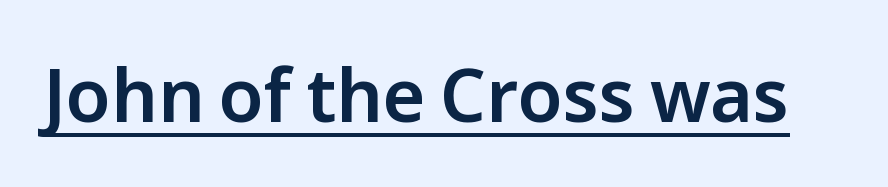
A roman cut, with each character standing at attention. Standard letterfit; no display-style spreading of the glyphs. These lines are rendered in a variable-pitch font. The face used here appears with an underline applied. Typographically, this falls in the sans-serif category.
